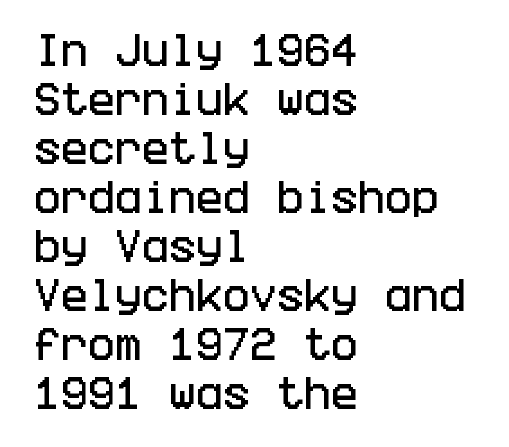
Q: Is the text italic (slanted)? A: No, it is upright.
Q: Is the typeface a serif or a sans-serif typeface? A: Sans-serif.
Q: Is the text underlined? A: No.
Q: How is the paragraph aligned? A: Left-aligned.
Q: Is the spacing between letters normal or unusually wide? A: Normal.
Q: Is the spacing between lines tight, normal or loose? A: Normal.
Q: Width (condensed, normal, or wide)? A: Condensed.
Q: Stroke contrast? A: Low.
Q: x-height? A: Large.
